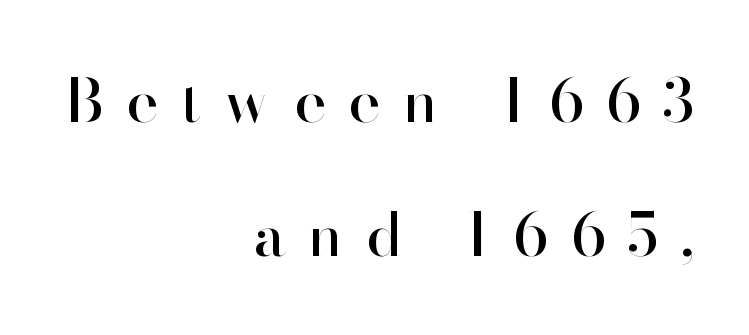
Q: Is the text italic (slanted)? A: No, it is upright.
Q: Is the typeface a serif or a sans-serif typeface? A: Sans-serif.
Q: Is the text underlined? A: No.
Q: How is the paragraph aligned? A: Right-aligned.
Q: Is the spacing between letters normal or unusually wide? A: Unusually wide.
Q: Is the spacing between lines tight, normal or loose? A: Loose.
Q: Width (condensed, normal, or wide)? A: Normal.
Q: Stroke contrast? A: High.
Q: x-height? A: Small.
Q: Monospaced? A: No.
